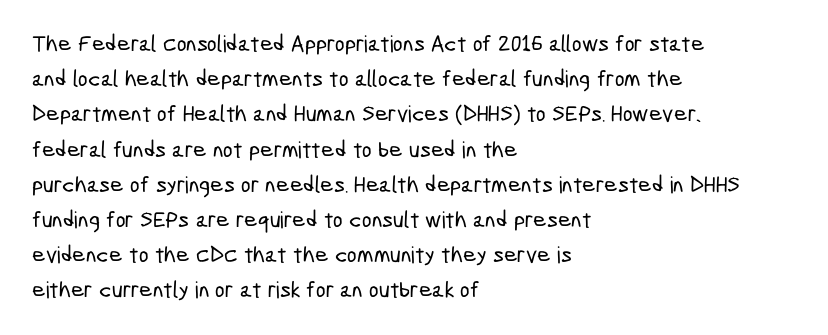
{"underline": "no", "align": "left", "line_spacing": "normal", "line_spacing_ratio": 1.53, "letter_spacing": "normal", "letter_spacing_em": 0.0, "glyph_px": 23}
